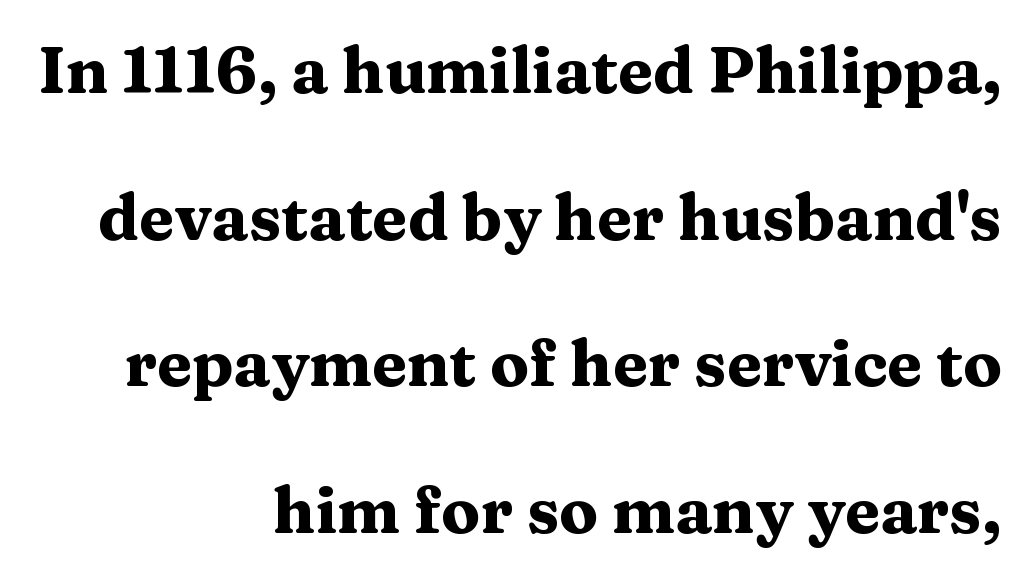
{"serif": "yes", "italic": "no", "bold": "yes", "weight": "heavy", "width": "wide", "stroke_contrast": "medium", "x_height": "medium", "monospaced": "no", "underline": "no", "align": "right", "line_spacing": "loose", "line_spacing_ratio": 2.29, "letter_spacing": "normal", "letter_spacing_em": 0.0, "glyph_px": 64}
